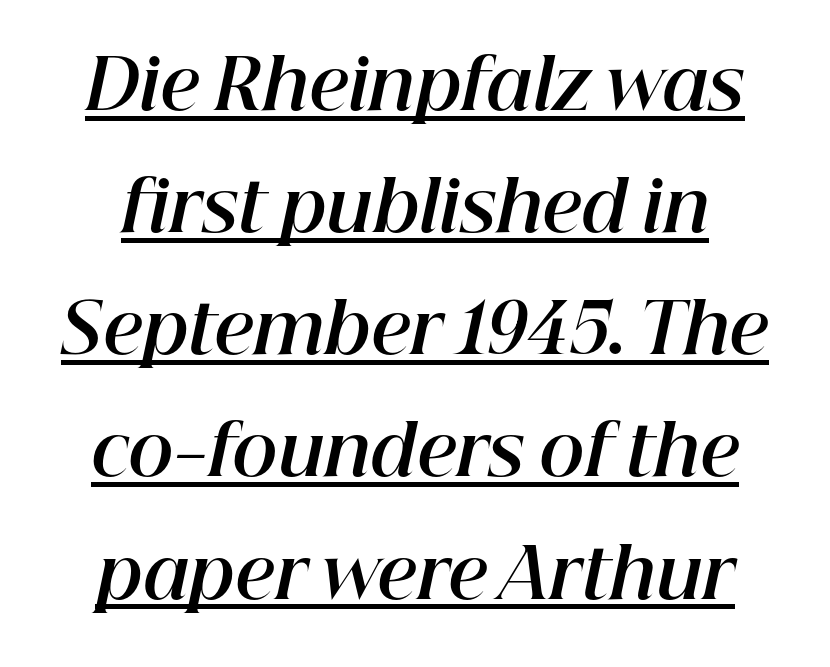
{"italic": "yes", "lean": "right", "slant_degrees": 12, "bold": "yes", "weight": "bold", "width": "normal", "stroke_contrast": "high", "x_height": "medium", "monospaced": "no", "underline": "yes", "line_spacing_ratio": 1.77, "letter_spacing": "normal", "letter_spacing_em": 0.0, "glyph_px": 69}
